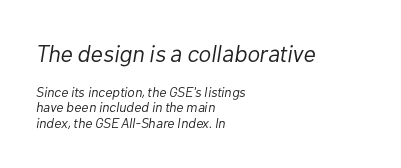
The image shows 24 px text type, italic (leaning right); set left-aligned, tight line spacing (1.11x), normal letter spacing, not underlined; the first (top) block is 1.71x larger.
